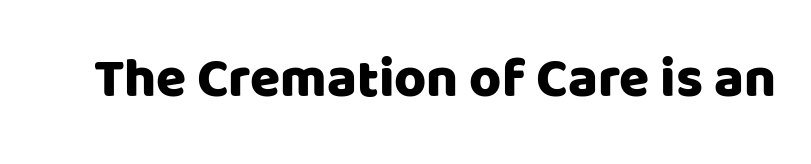
The glyphs in this specimen are sans serif. Standard letterfit; no display-style spreading of the glyphs. Quick note: not italic, upright. Plain, unruled lines of type. Proportional: the letters do not fall into vertical columns.
